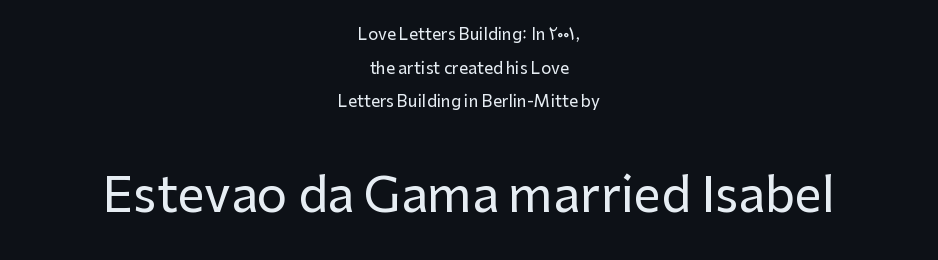
Upright lettering throughout. The more generous point size was reserved for the lower chunk. Each letter keeps its own natural width here, so spacing adapts to shape. Each letter's strokes conclude bluntly, with no projecting serifs. The line texture is even and compact thanks to regular tracking.
